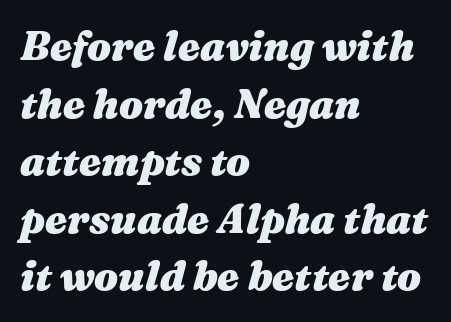
What's the leading like? Ordinary, nothing unusual. A bare baseline throughout the passage. I'd describe the lettering as bold — thick and assertive. The face used here is proportionally spaced, like ordinary book or web type.
